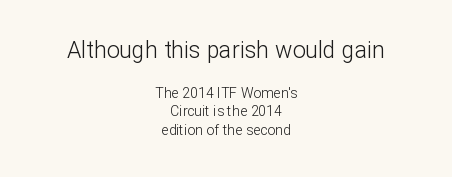
The image shows 23 px text type, upright; set centered, normal line spacing (1.32x), normal letter spacing, not underlined; the first (top) block is 1.64x larger.
